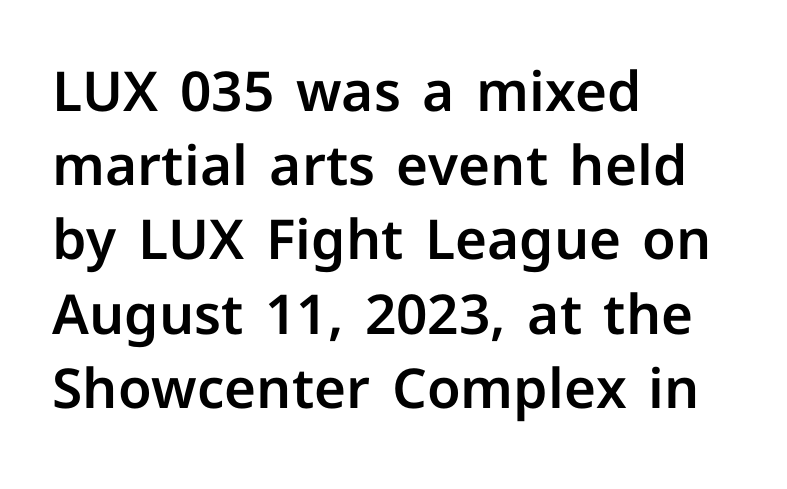
{"serif": "no", "italic": "no", "width": "normal", "stroke_contrast": "low", "x_height": "medium", "monospaced": "no", "underline": "no", "align": "left", "line_spacing": "normal", "line_spacing_ratio": 1.35, "letter_spacing": "normal", "letter_spacing_em": 0.0, "glyph_px": 55}
